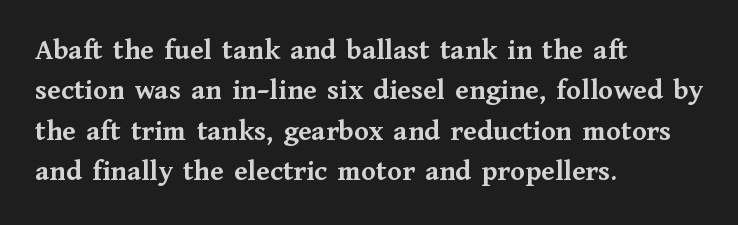
{"serif": "yes", "italic": "no", "bold": "yes", "weight": "semibold", "width": "normal", "stroke_contrast": "medium", "x_height": "medium", "monospaced": "no", "underline": "no", "align": "left", "line_spacing": "normal", "line_spacing_ratio": 1.35, "letter_spacing": "normal", "letter_spacing_em": 0.0, "glyph_px": 30}
